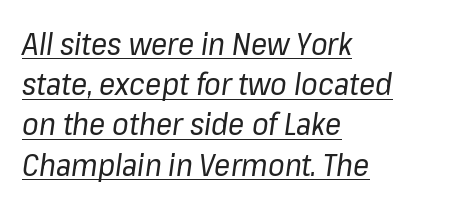
The image shows 30 px regular-weight type, italic (leaning right); set left-aligned, normal line spacing (1.34x), normal letter spacing, underlined; low stroke contrast and a medium x-height.
